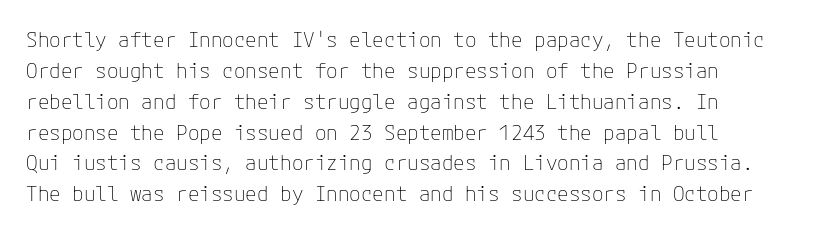
Bold? No — there's no thickening of the strokes. Descenders hang freely into open space. Line spacing here is normal. Observe the ordinary spacing: letters are neighbours, not strangers. Every stem runs plumb, perpendicular to the baseline.
